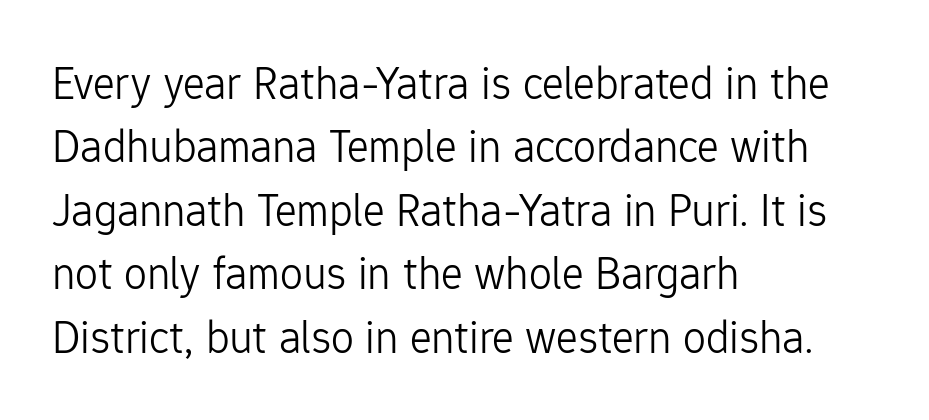
{"serif": "no", "italic": "no", "bold": "no", "weight": "light", "width": "normal", "stroke_contrast": "low", "x_height": "medium", "monospaced": "no", "underline": "no", "align": "left", "line_spacing": "normal", "line_spacing_ratio": 1.38, "letter_spacing": "normal", "letter_spacing_em": 0.0, "glyph_px": 46}
